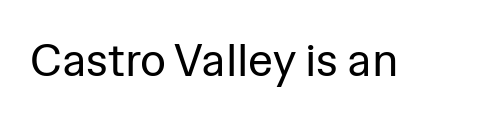
Look at the tracking — it's just the regular setting, nothing added. To sum up the face: it is a sans, with no serifs. Varying glyph widths throughout — classic text-font behaviour. Weight class: somewhere from thin through regular. Lines of text with bare space underneath.
